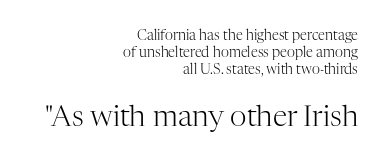
{"serif": "yes", "italic": "no", "bold": "no", "weight": "light", "width": "normal", "stroke_contrast": "high", "x_height": "medium", "monospaced": "no", "underline": "no", "align": "right", "line_spacing_ratio": 1.22, "letter_spacing": "normal", "letter_spacing_em": 0.0, "larger_block": "second", "size_ratio": 2.07, "glyph_px": 29}
